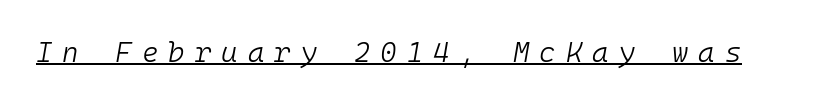
Short note: letters widely spaced. Weight: not bold — regular or lighter. Each letter, wide or thin by design, is forced into the same width here. The glyphs are accompanied by a horizontal stroke just below them.
